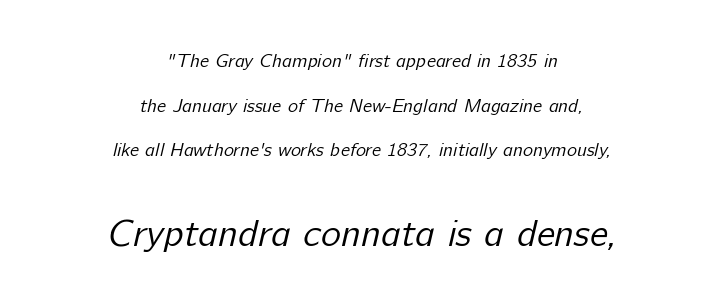
{"serif": "no", "bold": "no", "weight": "regular", "width": "normal", "stroke_contrast": "low", "x_height": "medium", "monospaced": "no", "underline": "no", "align": "center", "line_spacing": "loose", "line_spacing_ratio": 2.35, "letter_spacing": "normal", "letter_spacing_em": 0.0, "larger_block": "second", "size_ratio": 2.0, "glyph_px": 38}
